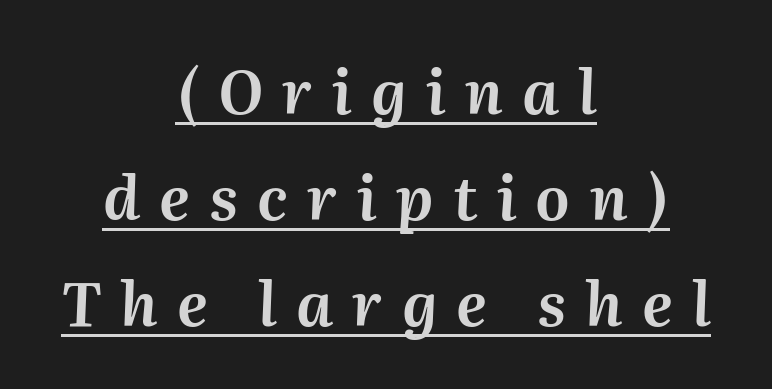
{"italic": "yes", "lean": "right", "slant_degrees": 2, "width": "normal", "stroke_contrast": "medium", "x_height": "medium", "monospaced": "no", "underline": "yes", "align": "center", "line_spacing_ratio": 1.77, "letter_spacing": "wide", "letter_spacing_em": 0.32, "glyph_px": 60}
